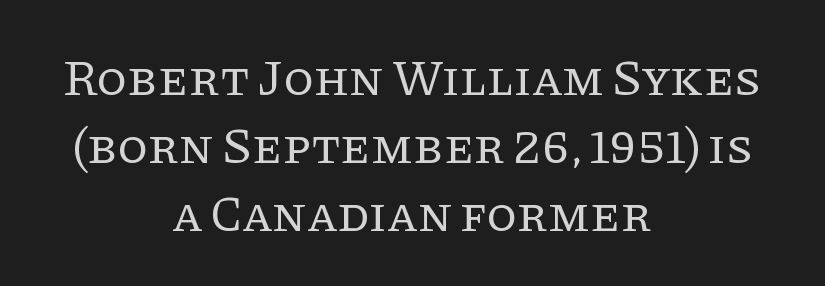
The image shows 50 px regular-weight serif type, upright; set centered, normal line spacing (1.36x), normal letter spacing, not underlined; low stroke contrast and a large x-height.
